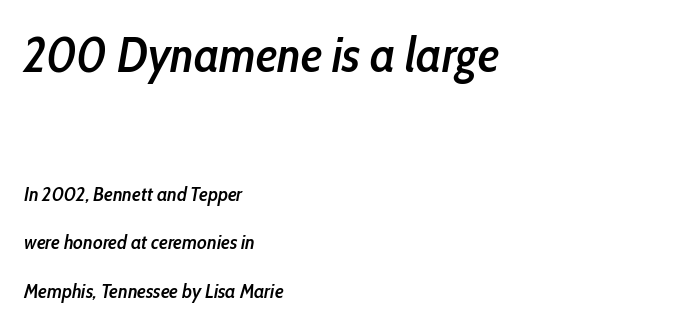
{"italic": "yes", "lean": "right", "slant_degrees": 10, "bold": "semi", "weight": "semibold", "width": "condensed", "stroke_contrast": "low", "x_height": "medium", "monospaced": "no", "underline": "no", "align": "left", "line_spacing": "loose", "line_spacing_ratio": 2.41, "letter_spacing": "normal", "letter_spacing_em": 0.0, "larger_block": "first", "size_ratio": 2.45, "glyph_px": 49}
